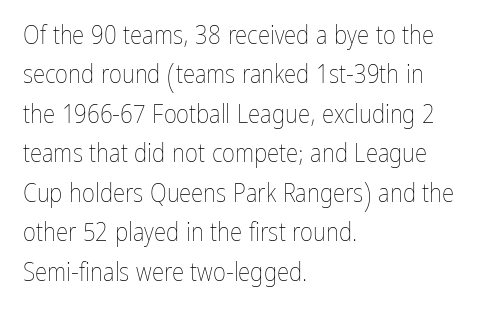
This block has exactly the height ordinary leading produces. Heft: none added — not bold. The face used here is rendered with its standard letterfit. Horizontally, the lines are justified to the leading edge only.
